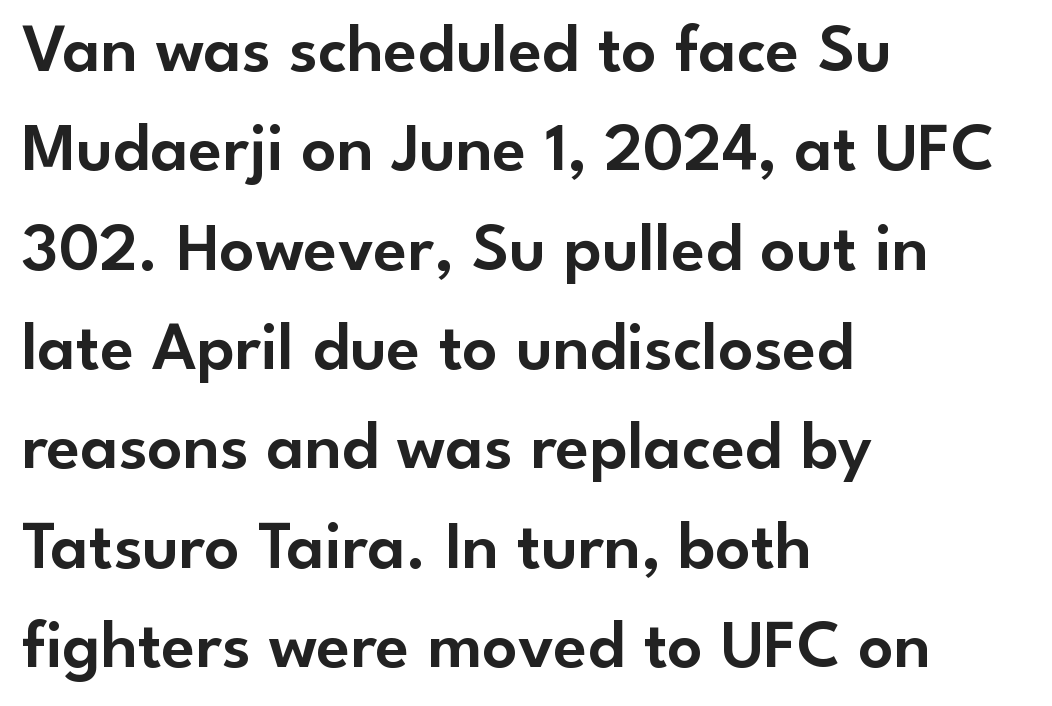
{"serif": "no", "italic": "no", "width": "normal", "stroke_contrast": "low", "x_height": "small", "monospaced": "no", "underline": "no", "align": "left", "line_spacing": "normal", "line_spacing_ratio": 1.44, "letter_spacing": "normal", "letter_spacing_em": 0.0, "glyph_px": 69}
